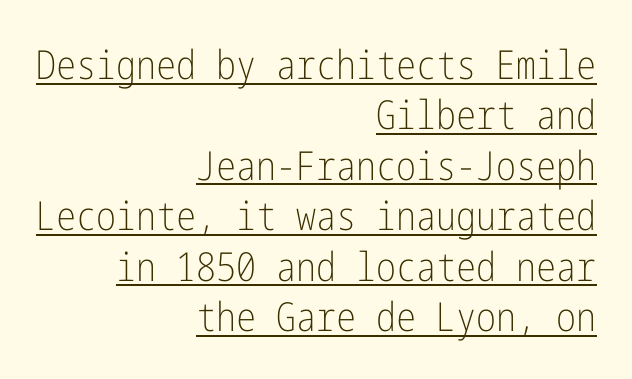
Q: Is the text bold? A: No.
Q: Is the text italic (slanted)? A: No, it is upright.
Q: Is the typeface a serif or a sans-serif typeface? A: Sans-serif.
Q: Is the text underlined? A: Yes.
Q: How is the paragraph aligned? A: Right-aligned.
Q: Is the spacing between letters normal or unusually wide? A: Normal.
Q: Is the spacing between lines tight, normal or loose? A: Normal.
Q: Width (condensed, normal, or wide)? A: Condensed.
Q: Stroke contrast? A: Low.
Q: x-height? A: Medium.
